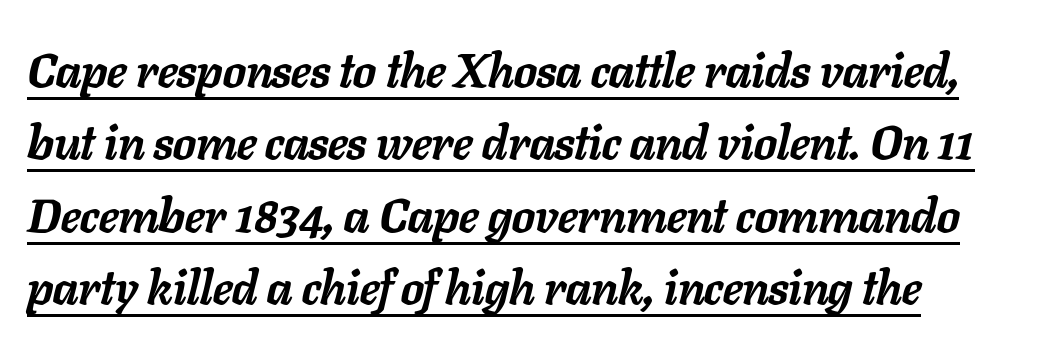
Does the leading feel generous? No, just average. The letters advance in unequal steps, a hallmark of proportional type. Italic: yes, the glyphs are oblique. Each glyph is drawn with heavy, bold strokes. Underline: present.
